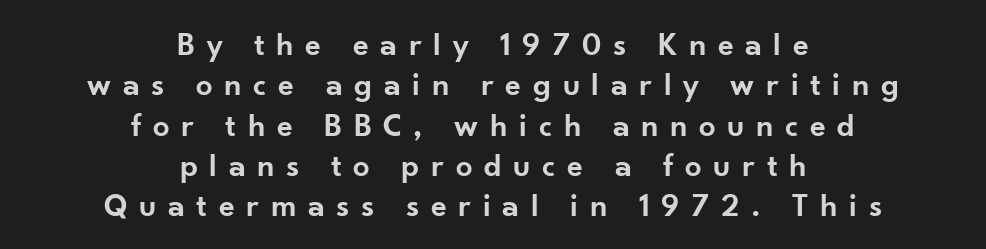
The image shows 33 px semibold sans-serif type, upright; set centered, line spacing 1.22x, unusually wide letter spacing (+0.35 em), not underlined; low stroke contrast and a small x-height.
